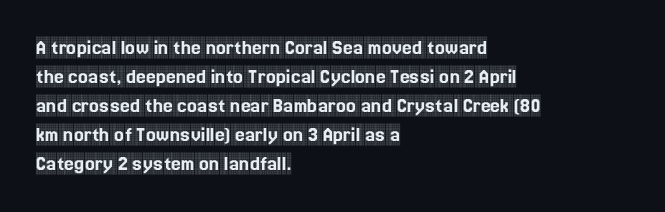
The image shows 22 px text type, upright; set left-aligned, normal line spacing (1.32x), normal letter spacing, not underlined.
